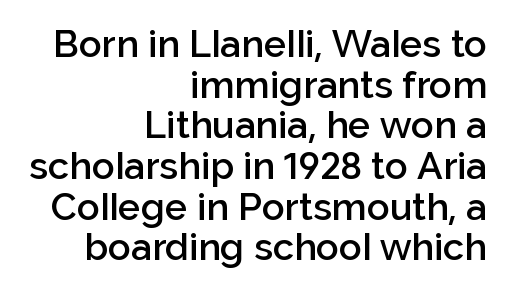
{"serif": "no", "italic": "no", "bold": "semi", "weight": "semibold", "width": "normal", "stroke_contrast": "low", "x_height": "medium", "monospaced": "no", "underline": "no", "align": "right", "line_spacing": "tight", "line_spacing_ratio": 1.07, "letter_spacing": "normal", "letter_spacing_em": 0.0, "glyph_px": 38}
